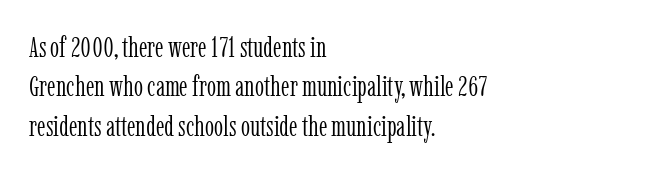
The ragged edge is on the right, which tells us the setting is flush left. A quiet, ordinary-to-light weight characterises the typeface. The lines sit at an ordinary, default distance from one another. Letterform terminals end in serifs throughout the passage. Inter-character spacing is left at the font's built-in metrics.
